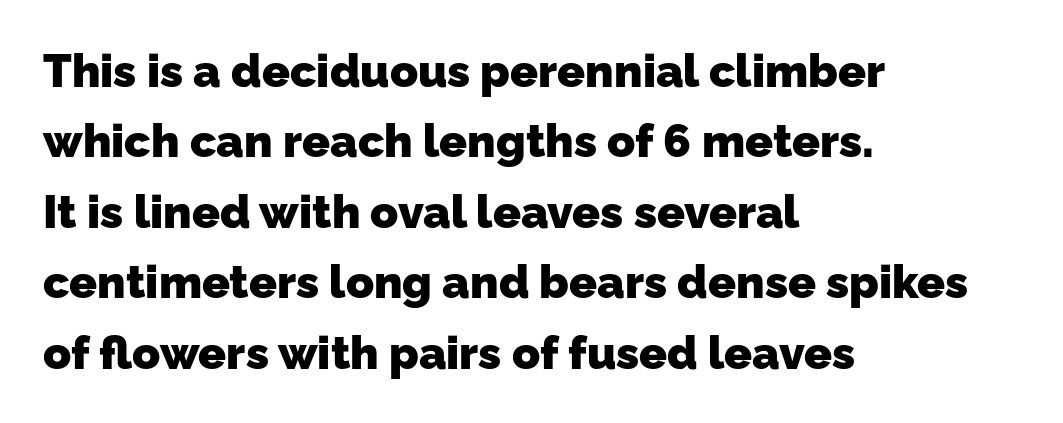
Q: Is the text bold? A: Yes.
Q: Is the typeface a serif or a sans-serif typeface? A: Sans-serif.
Q: Is the text underlined? A: No.
Q: How is the paragraph aligned? A: Left-aligned.
Q: Is the spacing between letters normal or unusually wide? A: Normal.
Q: Is the spacing between lines tight, normal or loose? A: Normal.
Q: Width (condensed, normal, or wide)? A: Normal.
Q: Stroke contrast? A: Low.
Q: x-height? A: Medium.
Q: Monospaced? A: No.
